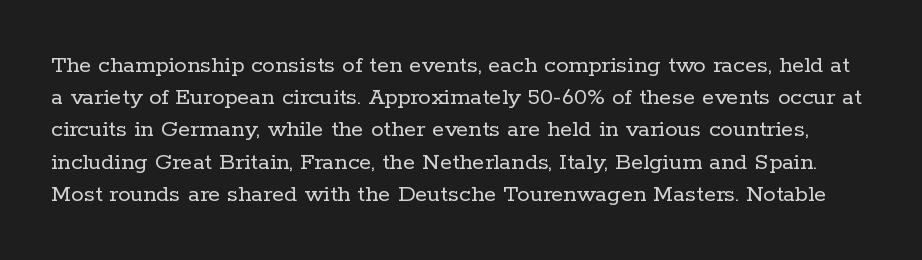
{"italic": "no", "bold": "no", "underline": "no", "line_spacing": "normal", "line_spacing_ratio": 1.29, "letter_spacing": "normal", "letter_spacing_em": 0.0, "glyph_px": 25}
